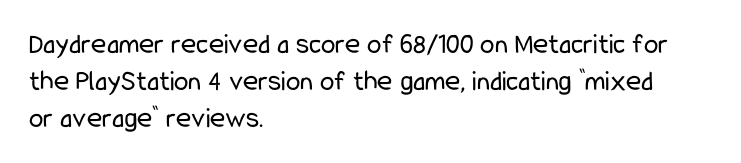
{"serif": "no", "italic": "no", "bold": "no", "weight": "regular", "width": "condensed", "stroke_contrast": "low", "x_height": "medium", "monospaced": "no", "underline": "no", "align": "left", "line_spacing": "normal", "line_spacing_ratio": 1.28, "letter_spacing": "normal", "letter_spacing_em": 0.0, "glyph_px": 29}
